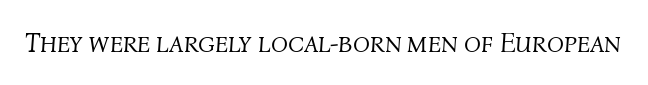
Weight class: somewhere from thin through regular. Varying glyph widths throughout — classic text-font behaviour. Only glyphs here, with clear space below each row. The font's italic variant was chosen for this text.
